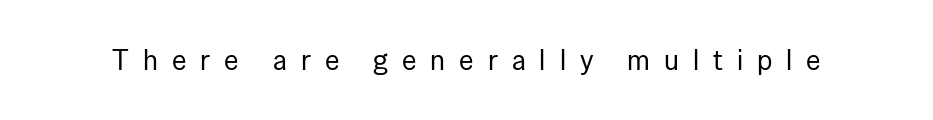
{"serif": "no", "italic": "no", "bold": "no", "weight": "regular", "width": "normal", "stroke_contrast": "low", "x_height": "medium", "monospaced": "no", "underline": "no", "letter_spacing": "wide", "letter_spacing_em": 0.5, "glyph_px": 28}
